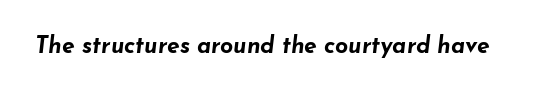
Clear beneath every line of the passage. As a designer I'd log this as weight 700, bold. Characters are canted at an angle relative to the baseline's perpendicular. How are the letters spaced? Ordinarily, with no added tracking.
